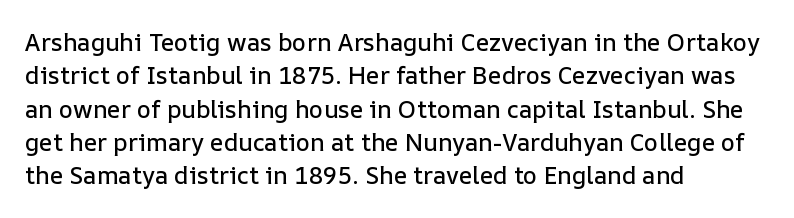
The image shows 24 px text type, upright; set left-aligned, normal line spacing (1.39x), normal letter spacing, not underlined.
